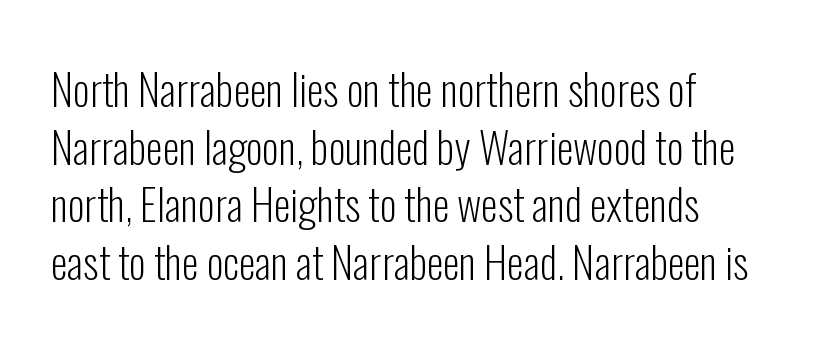
Heaviness? Minimal to ordinary, like unemphasized prose. The text was rendered using a sans face with plain stroke endings. Think of a printed novel: that variable character pitch is what you see here. The type is set solid horizontally, with unmodified tracking. Quick note: not italic, upright.
